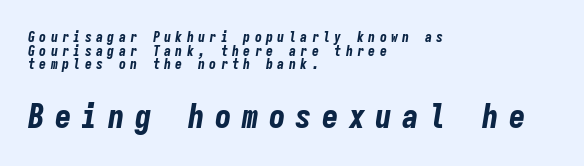
Q: Is the text bold? A: Yes.
Q: Is the text italic (slanted)? A: Yes, it leans right by about 9 degrees.
Q: Is the text underlined? A: No.
Q: How is the paragraph aligned? A: Left-aligned.
Q: Is the spacing between letters normal or unusually wide? A: Unusually wide.
Q: Is the spacing between lines tight, normal or loose? A: Tight.
Q: Which block of text is set in a larger size, the first (top) or the second (bottom)? A: The second (bottom) one.
Q: Width (condensed, normal, or wide)? A: Condensed.
Q: Stroke contrast? A: Low.
Q: x-height? A: Medium.
Q: Monospaced? A: Yes.
